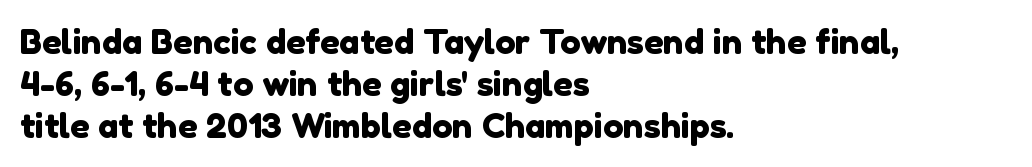
{"serif": "no", "width": "normal", "x_height": "medium", "monospaced": "no", "underline": "no", "align": "left", "line_spacing_ratio": 1.23, "letter_spacing": "normal", "letter_spacing_em": 0.0, "glyph_px": 34}
